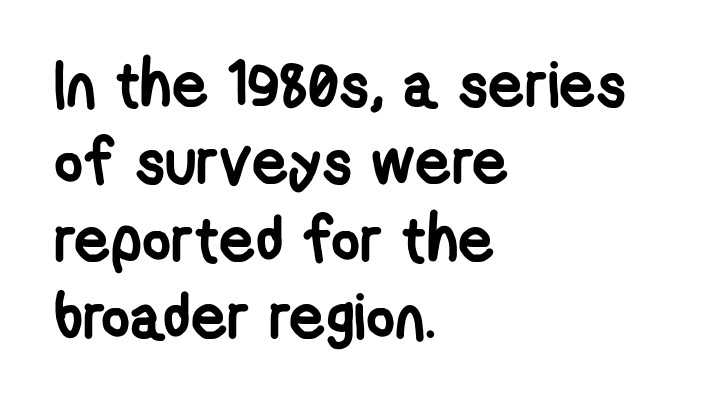
{"serif": "no", "bold": "yes", "weight": "semibold", "width": "condensed", "stroke_contrast": "low", "x_height": "medium", "monospaced": "no", "underline": "no", "align": "left", "line_spacing_ratio": 1.23, "letter_spacing": "normal", "letter_spacing_em": 0.0, "glyph_px": 63}
